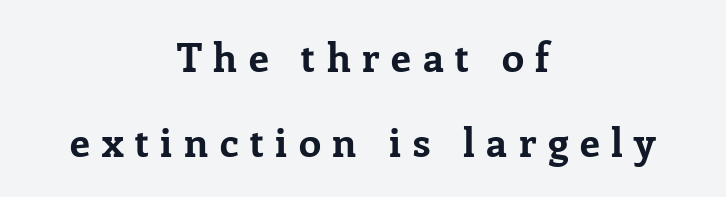
Do the characters align in a grid? No, the font is proportional. The line texture is sparse and dotted thanks to wide tracking. Underlining? Definitely not there. Reading down the block, each line starts at a different indent, mirrored at its end.
